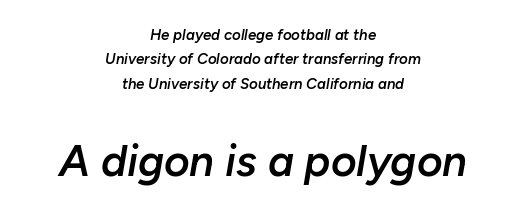
Q: Is the text bold? A: Semi-bold.
Q: Is the text italic (slanted)? A: Yes, it leans right by about 10 degrees.
Q: Is the text underlined? A: No.
Q: How is the paragraph aligned? A: Centered.
Q: Is the spacing between letters normal or unusually wide? A: Normal.
Q: Is the spacing between lines tight, normal or loose? A: Normal.
Q: Which block of text is set in a larger size, the first (top) or the second (bottom)? A: The second (bottom) one.
Q: Width (condensed, normal, or wide)? A: Normal.
Q: Stroke contrast? A: Low.
Q: x-height? A: Medium.
Q: Monospaced? A: No.
